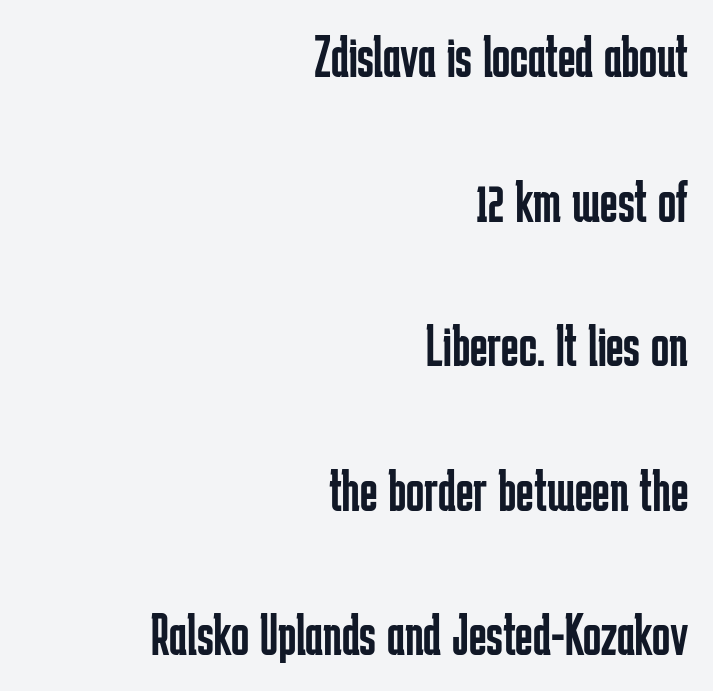
Bold? No — there's no thickening of the strokes. Words float on clear page, feet unadorned. What's the leading like? Stretched, with rows far apart. Upright lettering throughout. What kind of face is this? One without serifs — a sans. The rendering anchors every line to the right-hand side.
